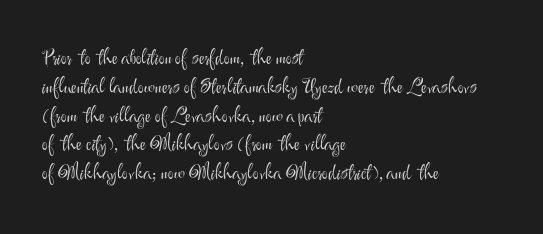
The typesetting does not lean heavy: it is not bold. These lines keep a tight, regular rhythm from letter to letter. Anything drawn beneath the words? Only blank space. The designer left line spacing at the default. Caption: multi-line text, flush left, ragged right.
